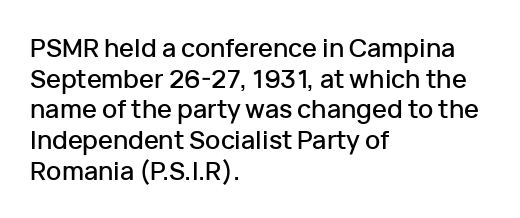
Which margin do the lines hug? The left one — the right edge is uneven. Bare-footed words on every line. Here the glyphs are tracked normally, forming tight word shapes. Does the lettering tilt? It doesn't — this is upright.
